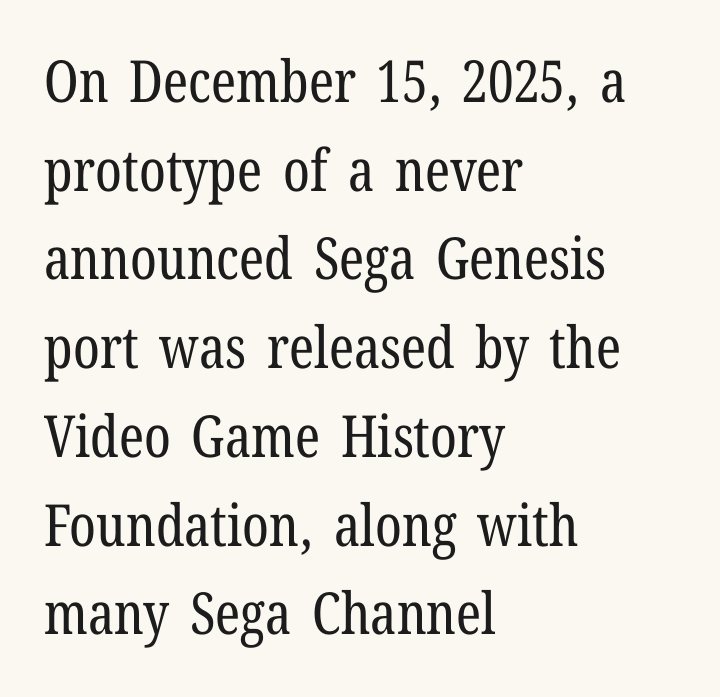
The image shows 58 px regular-weight, condensed serif type, upright; set left-aligned, normal line spacing (1.53x), normal letter spacing, not underlined; low stroke contrast and a medium x-height.
